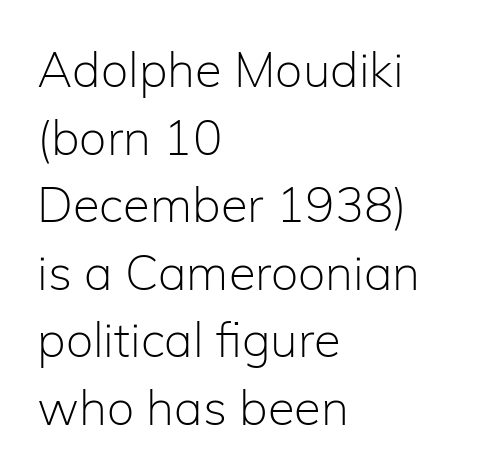
Q: Is the text bold? A: No.
Q: Is the text italic (slanted)? A: No, it is upright.
Q: Is the typeface a serif or a sans-serif typeface? A: Sans-serif.
Q: Is the text underlined? A: No.
Q: How is the paragraph aligned? A: Left-aligned.
Q: Is the spacing between letters normal or unusually wide? A: Normal.
Q: Is the spacing between lines tight, normal or loose? A: Normal.
Q: Width (condensed, normal, or wide)? A: Normal.
Q: Stroke contrast? A: Low.
Q: x-height? A: Medium.
Q: Monospaced? A: No.
